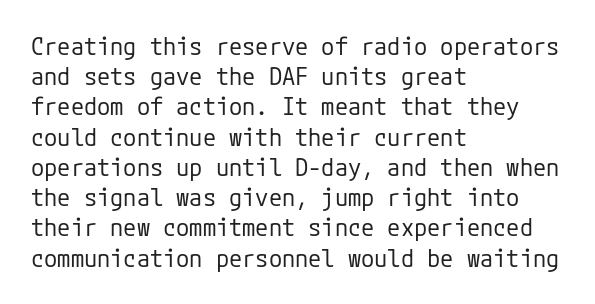
The image shows 24 px text type, upright; set left-aligned, normal line spacing (1.26x), normal letter spacing, not underlined.
